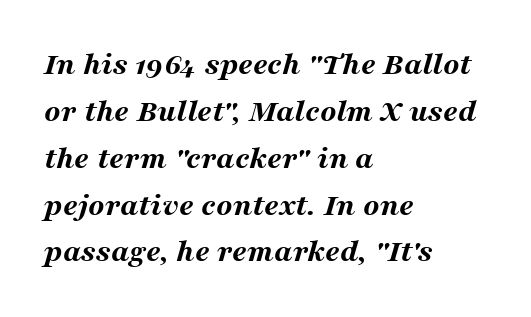
The image shows 33 px bold, wide type, italic (leaning right); set left-aligned, normal line spacing (1.42x), normal letter spacing, not underlined; medium stroke contrast and a medium x-height.
